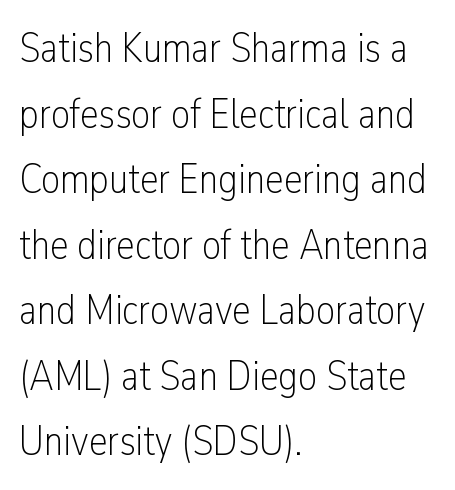
{"serif": "no", "italic": "no", "bold": "no", "weight": "light", "width": "condensed", "stroke_contrast": "low", "x_height": "medium", "monospaced": "no", "underline": "no", "align": "left", "line_spacing": "normal", "line_spacing_ratio": 1.56, "letter_spacing": "normal", "letter_spacing_em": 0.0, "glyph_px": 42}
